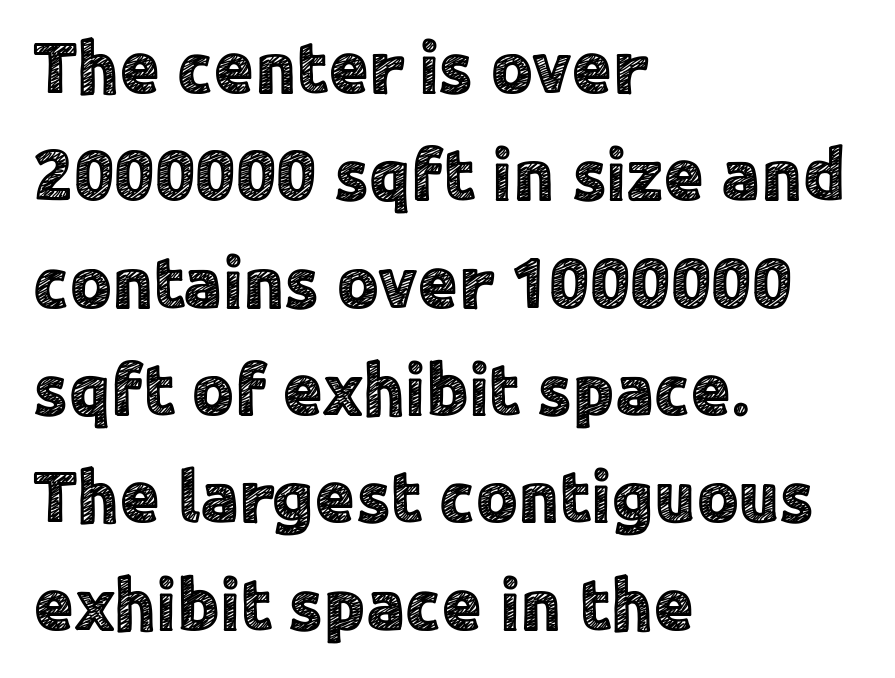
Quick note: underline off. Serif or sans? Sans — the stroke terminals are bare. In CSS terms this would be text-align: left. Summary of vertical rhythm: regular, with standard interline spacing.
